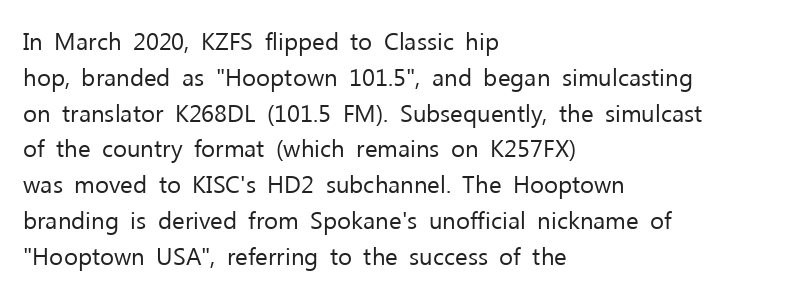
Q: Is the text bold? A: No.
Q: Is the text italic (slanted)? A: No, it is upright.
Q: Is the text underlined? A: No.
Q: How is the paragraph aligned? A: Left-aligned.
Q: Is the spacing between letters normal or unusually wide? A: Normal.
Q: Is the spacing between lines tight, normal or loose? A: Normal.
